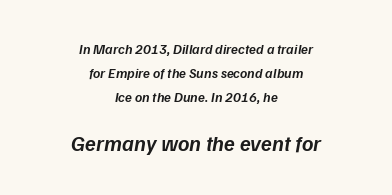
Q: Is the text bold? A: Semi-bold.
Q: Is the text italic (slanted)? A: Yes, it leans right by about 9 degrees.
Q: Is the text underlined? A: No.
Q: How is the paragraph aligned? A: Centered.
Q: Is the spacing between letters normal or unusually wide? A: Normal.
Q: Is the spacing between lines tight, normal or loose? A: Normal.
Q: Which block of text is set in a larger size, the first (top) or the second (bottom)? A: The second (bottom) one.
